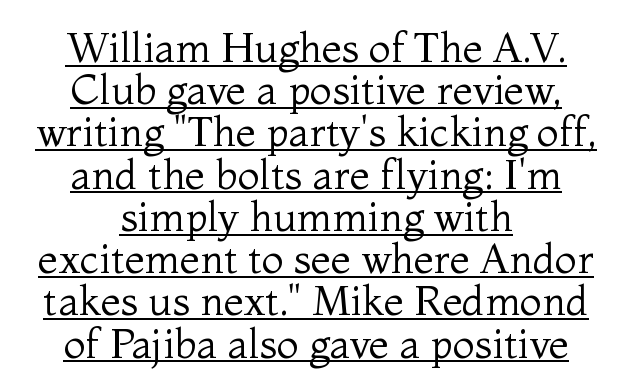
Q: Is the text bold? A: No.
Q: Is the text italic (slanted)? A: No, it is upright.
Q: Is the typeface a serif or a sans-serif typeface? A: Serif.
Q: Is the text underlined? A: Yes.
Q: How is the paragraph aligned? A: Centered.
Q: Is the spacing between letters normal or unusually wide? A: Normal.
Q: Is the spacing between lines tight, normal or loose? A: Tight.
Q: Width (condensed, normal, or wide)? A: Normal.
Q: Stroke contrast? A: Medium.
Q: x-height? A: Medium.
Q: Monospaced? A: No.
